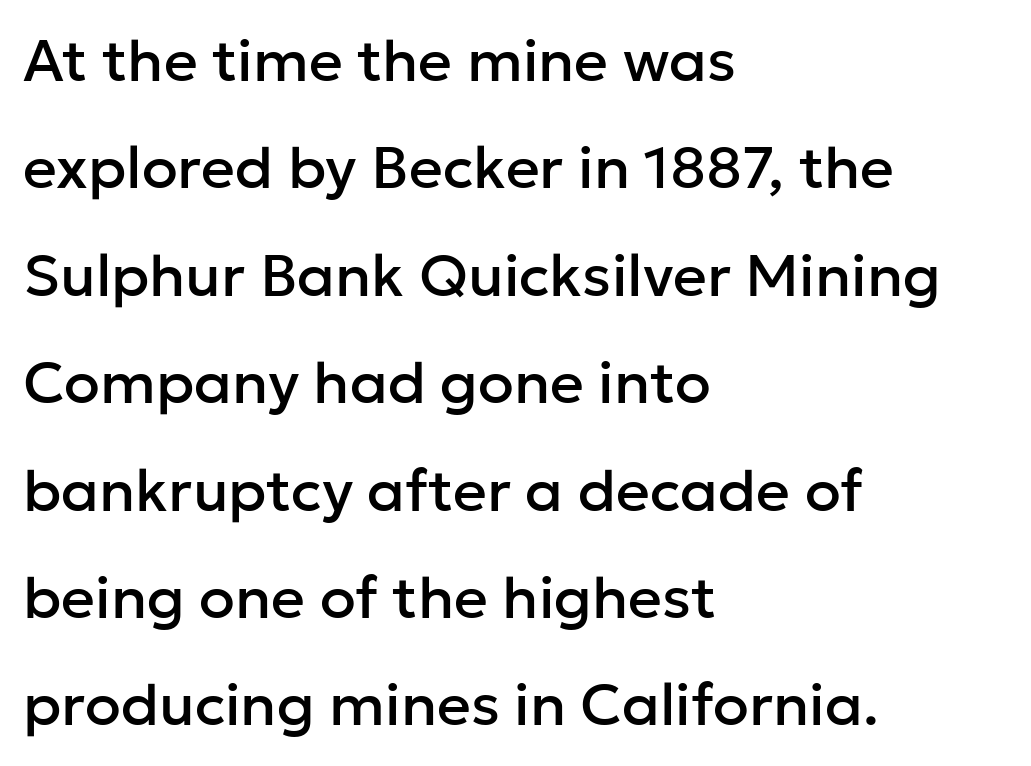
The image shows 59 px sans-serif type, upright; set left-aligned, line spacing 1.82x, normal letter spacing, not underlined; low stroke contrast and a medium x-height.
